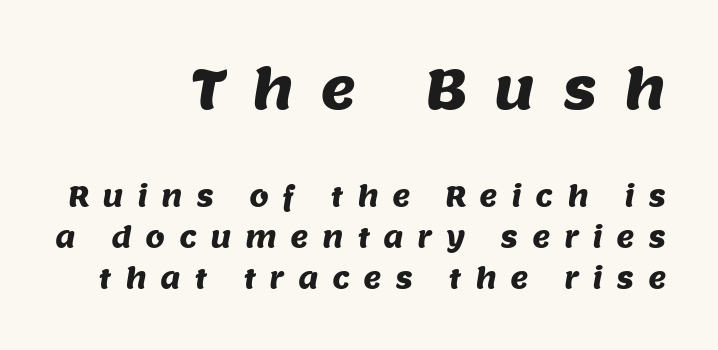
The image shows 55 px sans-serif type; set right-aligned, normal line spacing (1.47x), unusually wide letter spacing (+0.48 em), not underlined; the first (top) block is 1.96x larger; medium stroke contrast and a large x-height.
